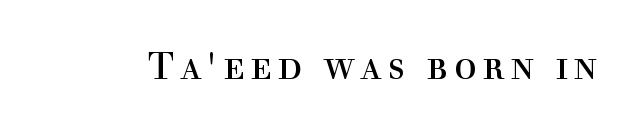
Regarding serifs, this sample has them. These glyphs show unthickened strokes, regular width or finer. Just letters on the line, the space beneath them empty. No italicization has been applied; the sample stays upright. Varying glyph widths throughout — classic text-font behaviour.
